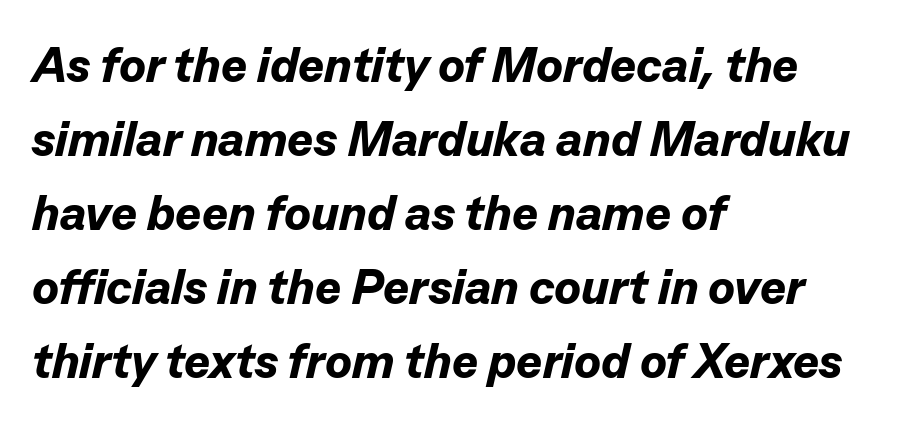
The whole block is typeset with a tilt. Teacher's note: observe the even left margin — that is flush-left alignment. What stands out about the letter spacing? Nothing — it is the standard amount. Normally led — the rows are evenly, conventionally spaced. Descender tails drop into unmarked territory.
